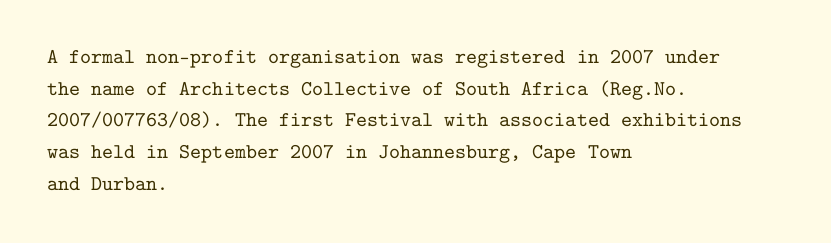
Q: Is the text italic (slanted)? A: No, it is upright.
Q: Is the text underlined? A: No.
Q: How is the paragraph aligned? A: Left-aligned.
Q: Is the spacing between letters normal or unusually wide? A: Normal.
Q: Is the spacing between lines tight, normal or loose? A: Normal.
